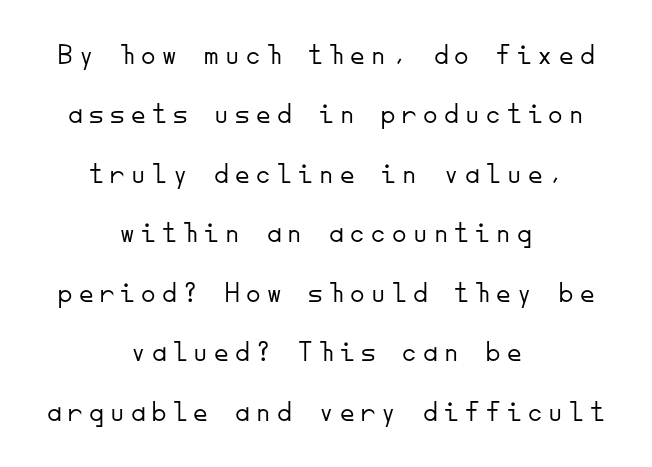
The image shows 29 px light sans-serif type, upright, monospaced; set centered, loose line spacing (2.05x), unusually wide letter spacing (+0.22 em), not underlined; low stroke contrast and a small x-height.
